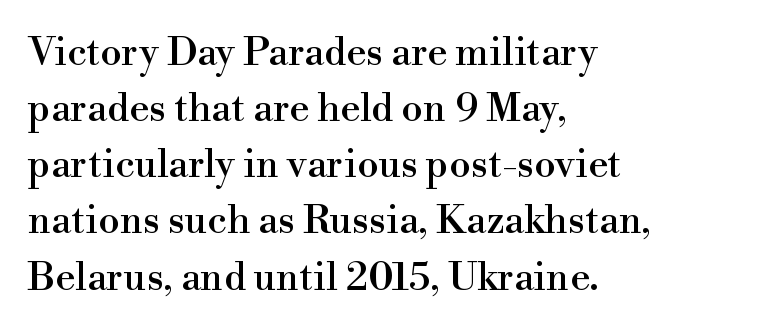
If you measured baseline to baseline, you'd find a middling distance. Look at the tracking — it's just the regular setting, nothing added. The letters stand straight up with perfectly vertical stems. Alignment: flush left. A typesetter would call this proportional, since set widths differ per character. The space directly below the letters is spotless.
